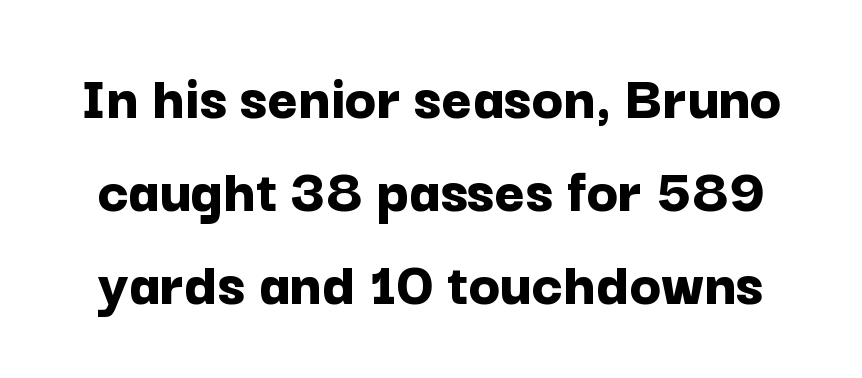
Q: Is the text bold? A: Yes.
Q: Is the text italic (slanted)? A: No, it is upright.
Q: Is the typeface a serif or a sans-serif typeface? A: Sans-serif.
Q: Is the text underlined? A: No.
Q: Is the spacing between letters normal or unusually wide? A: Normal.
Q: Is the spacing between lines tight, normal or loose? A: Normal.
Q: Width (condensed, normal, or wide)? A: Normal.
Q: Stroke contrast? A: Low.
Q: x-height? A: Medium.
Q: Monospaced? A: No.
